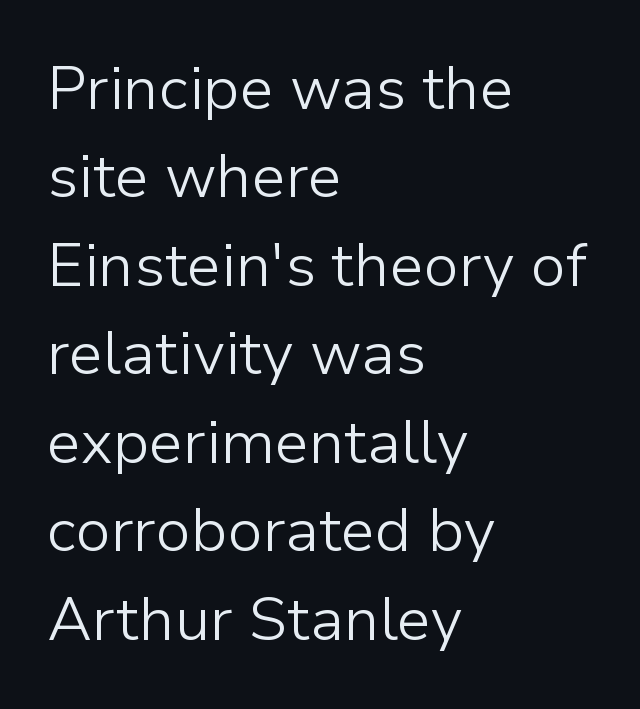
The font sits on the lighter half of the weight spectrum, regular included. One-word summary of the alignment: left. The letters advance in unequal steps, a hallmark of proportional type. Is the letter spacing exaggerated? No — it looks like the ordinary default.
